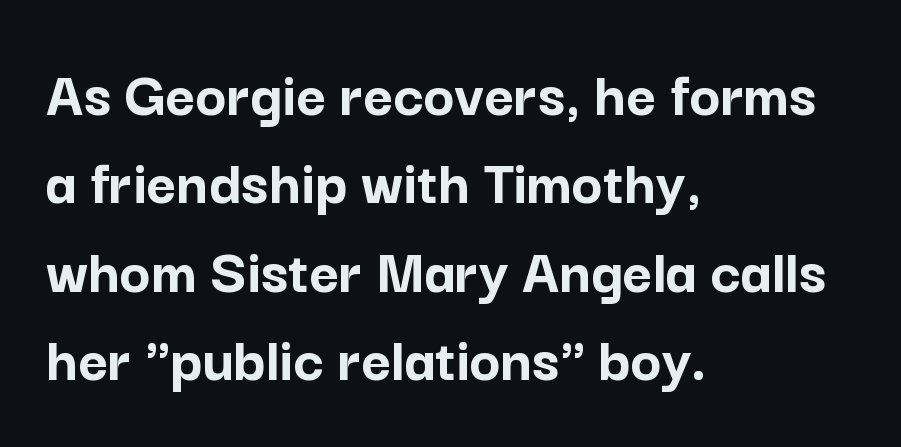
The image shows 65 px semibold sans-serif type, upright; set left-aligned, normal line spacing (1.36x), normal letter spacing, not underlined; low stroke contrast and a medium x-height.
